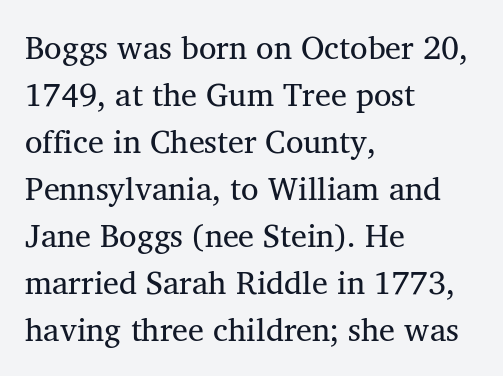
The image shows 32 px regular-weight serif type, upright; set left-aligned, normal line spacing (1.47x), normal letter spacing, not underlined; medium stroke contrast and a medium x-height.
